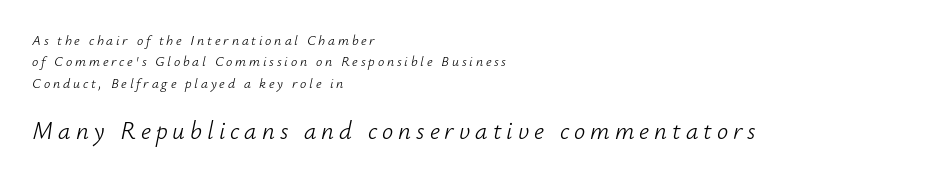
{"italic": "yes", "lean": "right", "slant_degrees": 12, "bold": "no", "underline": "no", "align": "left", "line_spacing": "normal", "line_spacing_ratio": 1.53, "letter_spacing": "wide", "letter_spacing_em": 0.2, "larger_block": "second", "size_ratio": 1.79, "glyph_px": 25}
